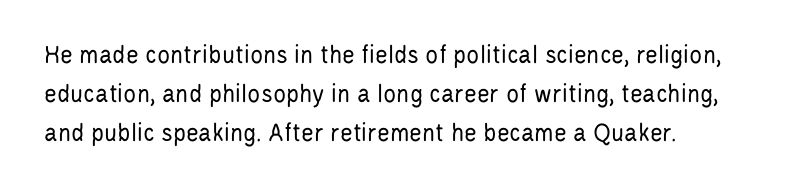
Q: Is the text bold? A: No.
Q: Is the text italic (slanted)? A: No, it is upright.
Q: Is the text underlined? A: No.
Q: How is the paragraph aligned? A: Left-aligned.
Q: Is the spacing between letters normal or unusually wide? A: Normal.
Q: Is the spacing between lines tight, normal or loose? A: Normal.
